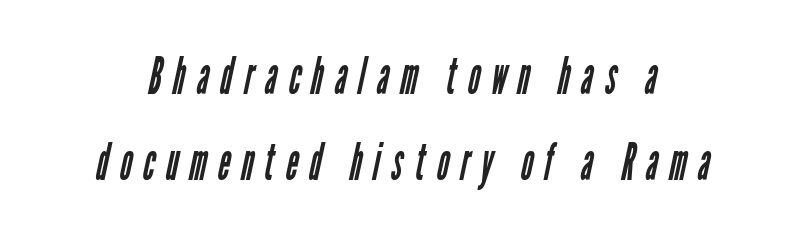
{"serif": "no", "bold": "no", "weight": "regular", "width": "condensed", "stroke_contrast": "low", "x_height": "medium", "monospaced": "no", "underline": "no", "line_spacing": "normal", "line_spacing_ratio": 1.66, "letter_spacing": "wide", "letter_spacing_em": 0.22, "glyph_px": 52}
